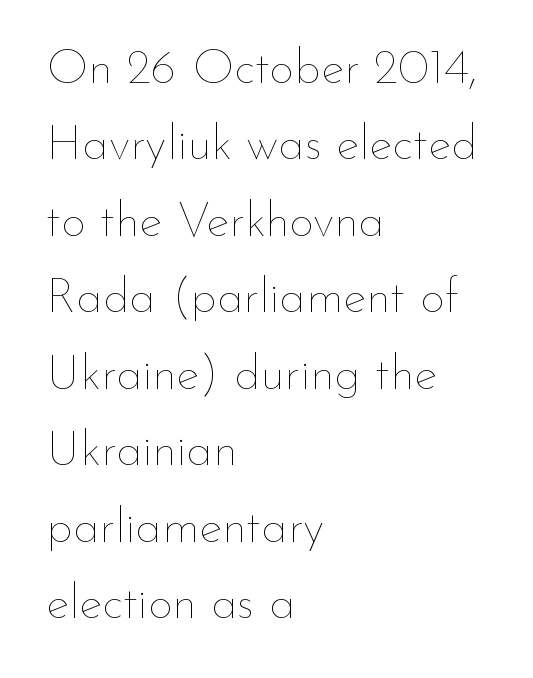
{"italic": "no", "bold": "no", "weight": "thin", "width": "normal", "stroke_contrast": "low", "x_height": "small", "monospaced": "no", "underline": "no", "align": "left", "line_spacing": "normal", "line_spacing_ratio": 1.56, "letter_spacing": "normal", "letter_spacing_em": 0.0, "glyph_px": 49}
